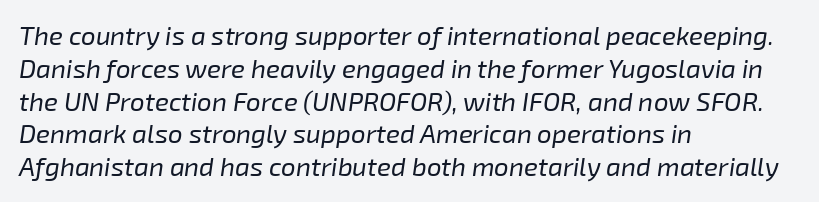
{"italic": "yes", "lean": "right", "slant_degrees": 8, "bold": "no", "underline": "no", "align": "left", "line_spacing": "normal", "line_spacing_ratio": 1.26, "letter_spacing": "normal", "letter_spacing_em": 0.0, "glyph_px": 26}
